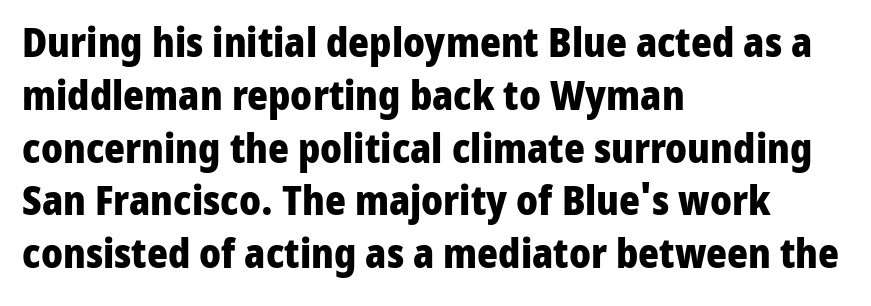
{"serif": "no", "italic": "no", "bold": "yes", "weight": "heavy", "width": "normal", "stroke_contrast": "low", "x_height": "medium", "monospaced": "no", "underline": "no", "align": "left", "line_spacing": "normal", "line_spacing_ratio": 1.32, "letter_spacing": "normal", "letter_spacing_em": 0.0, "glyph_px": 40}
